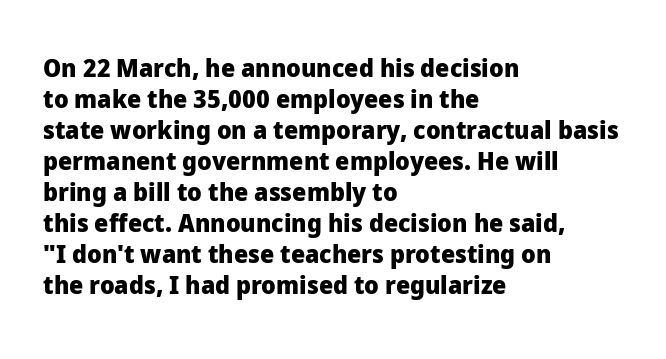
{"italic": "no", "bold": "yes", "underline": "no", "align": "left", "line_spacing_ratio": 1.24, "letter_spacing": "normal", "letter_spacing_em": 0.0, "glyph_px": 25}
